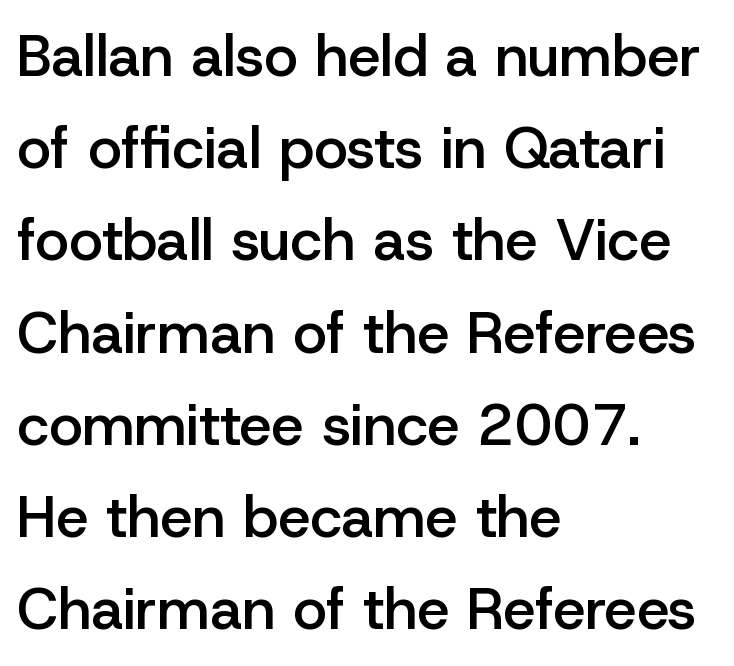
Which margin do the lines hug? The left one — the right edge is uneven. This sample has the flowing, uneven cadence of proportional lettering. Has an underline been added? It has not. This is the regular roman posture of the typeface. This rendering employs a face without finishing strokes, i.e., a sans-serif.
